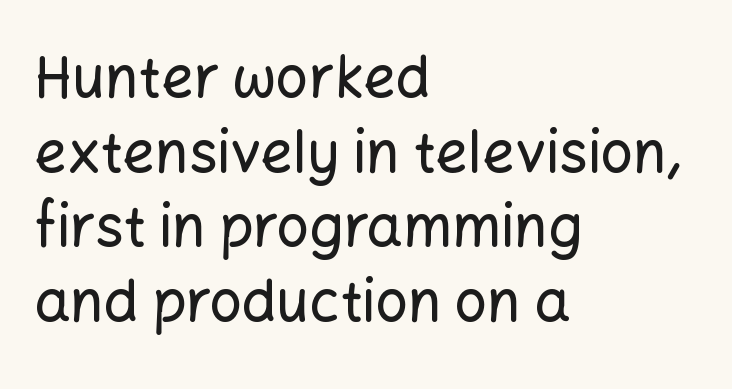
The image shows 57 px sans-serif type, upright; set left-aligned, normal line spacing (1.31x), normal letter spacing, not underlined; low stroke contrast and a medium x-height.
